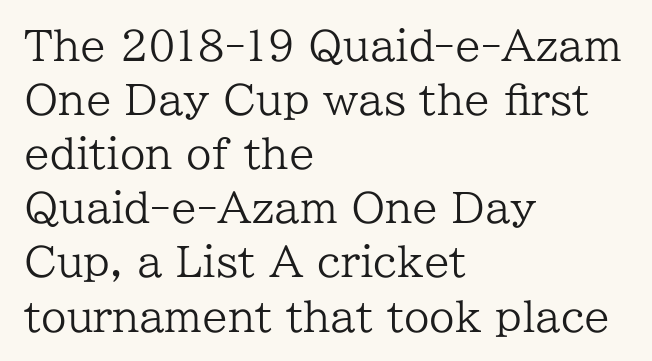
The image shows 41 px regular-weight serif type, upright; set left-aligned, normal line spacing (1.32x), normal letter spacing, not underlined; low stroke contrast and a medium x-height.
